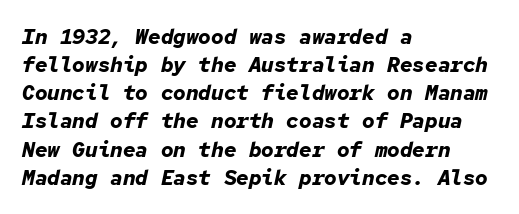
{"italic": "yes", "lean": "right", "slant_degrees": 12, "bold": "yes", "underline": "no", "align": "left", "line_spacing": "normal", "line_spacing_ratio": 1.34, "letter_spacing": "normal", "letter_spacing_em": 0.0, "glyph_px": 21}
